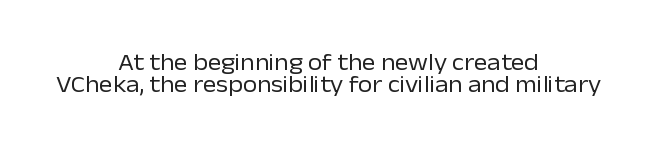
These lines huddle together more closely than default settings would place them. The string is rendered with underlining switched off. The passage is arranged like a title page — every line centered. These lines keep a tight, regular rhythm from letter to letter. Vertical strokes here are truly vertical. No extra ink here — the face is not bold.
